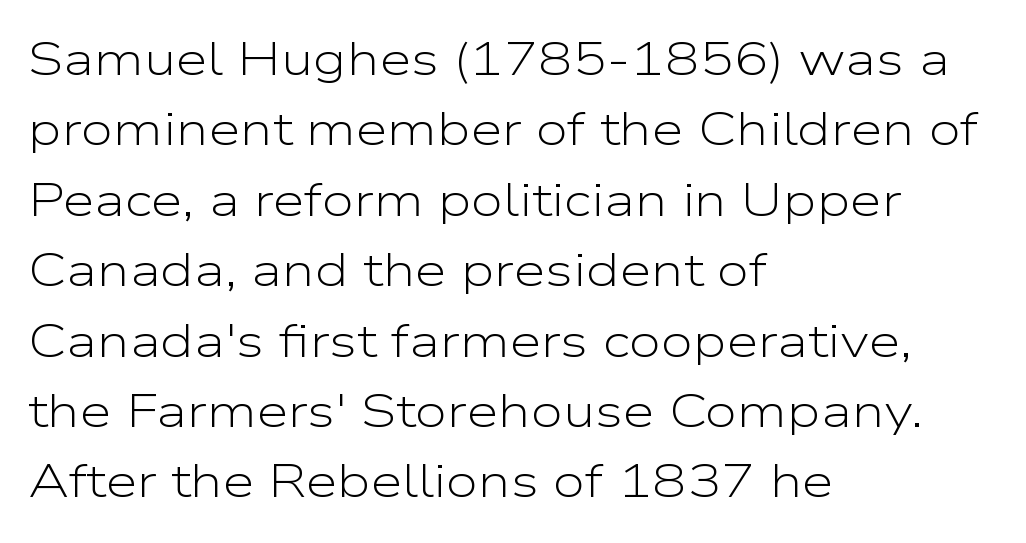
The image shows 46 px light, wide sans-serif type, upright; set left-aligned, normal line spacing (1.53x), normal letter spacing, not underlined; low stroke contrast and a medium x-height.
